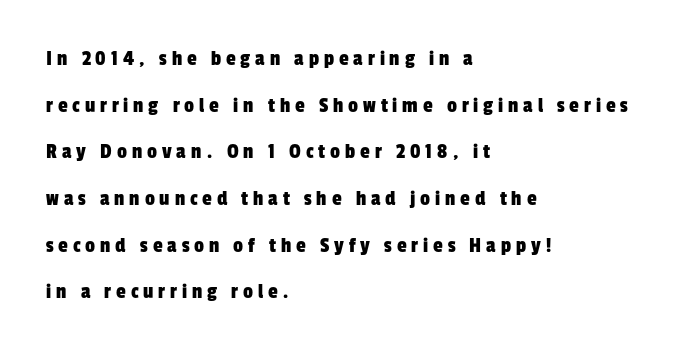
{"underline": "no", "align": "left", "line_spacing": "loose", "line_spacing_ratio": 2.12, "letter_spacing": "wide", "letter_spacing_em": 0.22, "glyph_px": 22}
